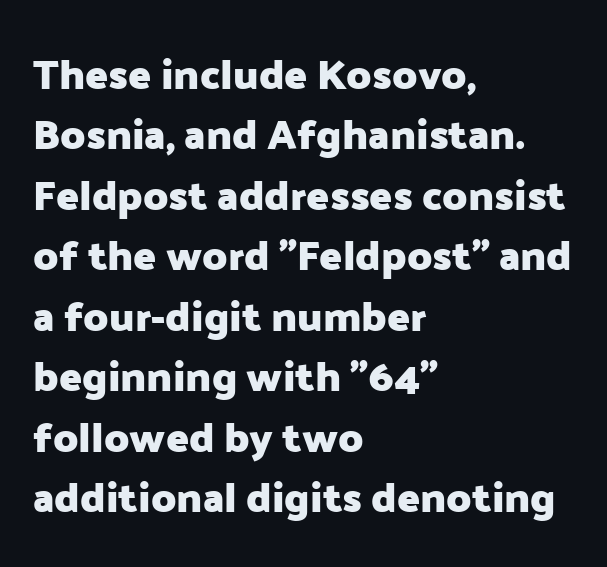
{"serif": "no", "italic": "no", "bold": "yes", "weight": "heavy", "width": "normal", "stroke_contrast": "low", "x_height": "medium", "monospaced": "no", "underline": "no", "align": "left", "line_spacing": "normal", "line_spacing_ratio": 1.44, "letter_spacing": "normal", "letter_spacing_em": 0.0, "glyph_px": 42}
